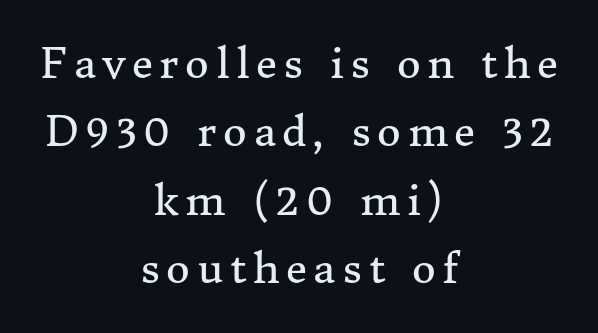
The image shows 41 px regular-weight serif type, upright; set centered, normal line spacing (1.67x), not underlined; medium stroke contrast and a medium x-height.
